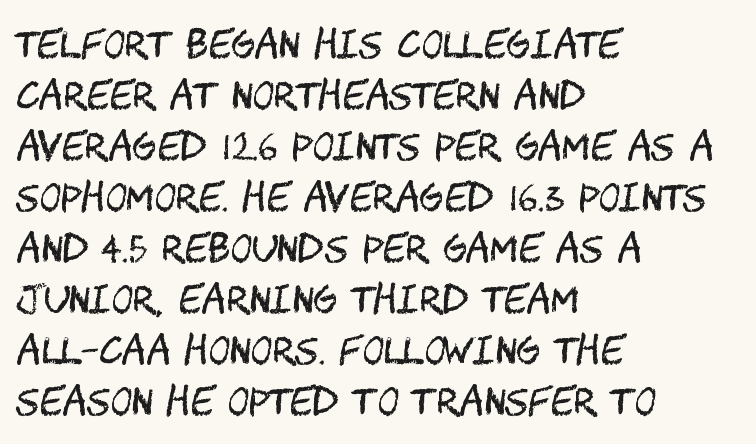
The rendering shows plain stroke endings on the letterforms — a sans-serif design. The rendering anchors every line to the left-hand side. Italic: no, the glyphs are upright roman. No extra ink here — the face is not bold. A normal amount of white space separates one row of letters from the next.
